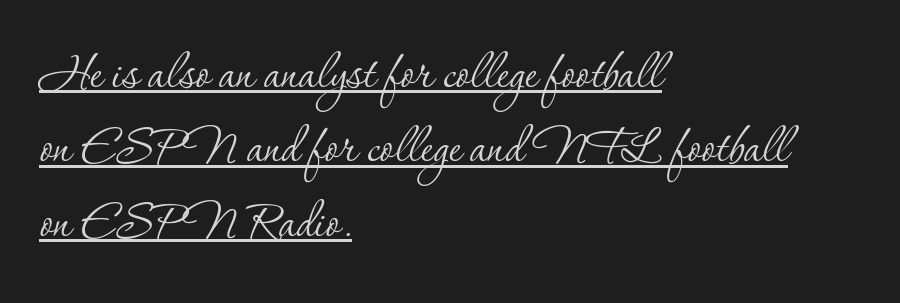
Horizontally, the lines are justified to the leading edge only. Unbolded letterforms with no extra heft. The rendered words wear a rule along their underside. The gaps between neighbouring characters are ordinary and unremarkable. Check where the strokes stop: tiny serifs finish them off.
